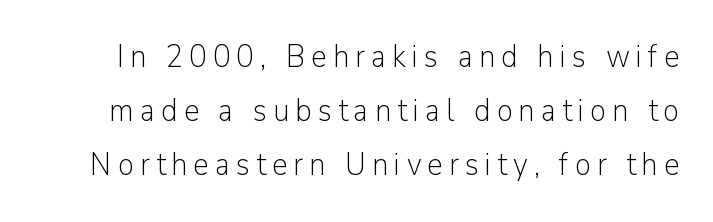
Q: Is the text bold? A: No.
Q: Is the text italic (slanted)? A: No, it is upright.
Q: Is the typeface a serif or a sans-serif typeface? A: Sans-serif.
Q: Is the text underlined? A: No.
Q: Is the spacing between lines tight, normal or loose? A: Normal.
Q: Width (condensed, normal, or wide)? A: Normal.
Q: Stroke contrast? A: Low.
Q: x-height? A: Medium.
Q: Monospaced? A: No.
